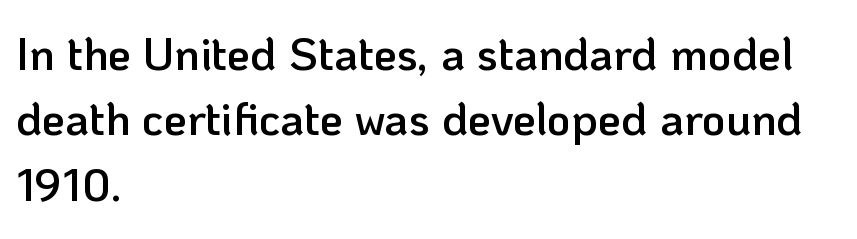
The image shows 46 px semibold sans-serif type, upright; set left-aligned, normal line spacing (1.42x), normal letter spacing, not underlined; low stroke contrast and a medium x-height.
